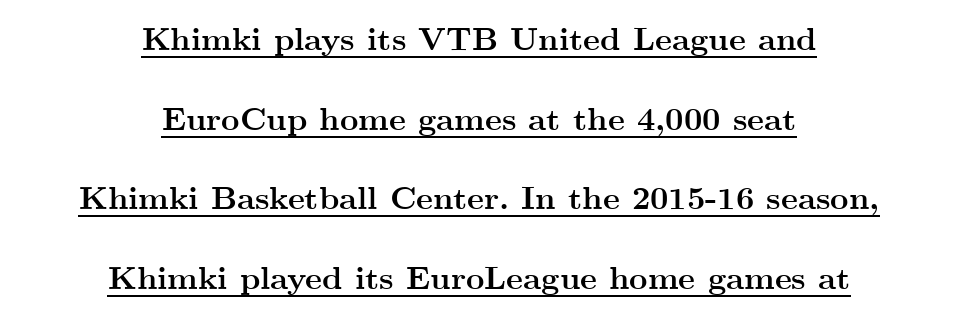
{"serif": "yes", "italic": "no", "bold": "yes", "weight": "semibold", "width": "wide", "stroke_contrast": "medium", "x_height": "small", "monospaced": "no", "underline": "yes", "align": "center", "line_spacing": "loose", "line_spacing_ratio": 2.49, "letter_spacing": "normal", "letter_spacing_em": 0.0, "glyph_px": 32}
